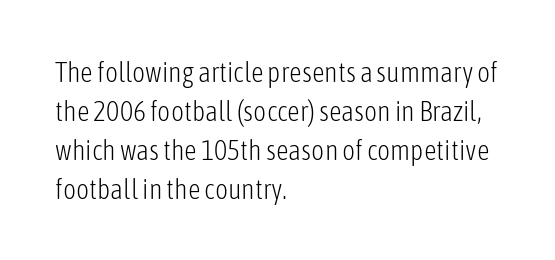
Q: Is the text bold? A: No.
Q: Is the text italic (slanted)? A: No, it is upright.
Q: Is the typeface a serif or a sans-serif typeface? A: Sans-serif.
Q: Is the text underlined? A: No.
Q: How is the paragraph aligned? A: Left-aligned.
Q: Is the spacing between letters normal or unusually wide? A: Normal.
Q: Is the spacing between lines tight, normal or loose? A: Normal.
Q: Width (condensed, normal, or wide)? A: Condensed.
Q: Stroke contrast? A: Low.
Q: x-height? A: Medium.
Q: Monospaced? A: No.
